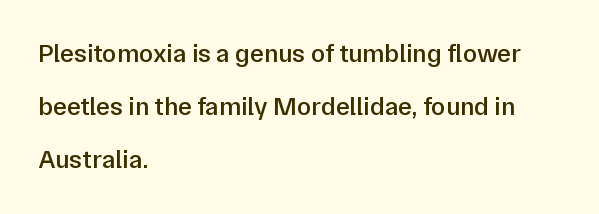
{"italic": "no", "bold": "semi", "underline": "no", "align": "left", "line_spacing": "loose", "line_spacing_ratio": 2.04, "letter_spacing": "normal", "letter_spacing_em": 0.0, "glyph_px": 26}
